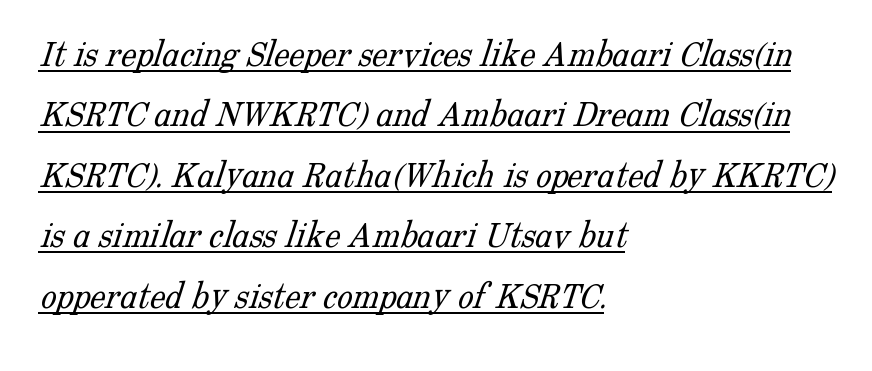
Q: Is the text bold? A: No.
Q: Is the typeface a serif or a sans-serif typeface? A: Serif.
Q: Is the text underlined? A: Yes.
Q: How is the paragraph aligned? A: Left-aligned.
Q: Is the spacing between letters normal or unusually wide? A: Normal.
Q: Is the spacing between lines tight, normal or loose? A: Normal.
Q: Width (condensed, normal, or wide)? A: Normal.
Q: Stroke contrast? A: Low.
Q: x-height? A: Medium.
Q: Monospaced? A: No.
